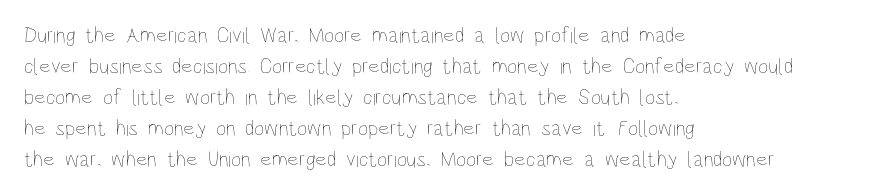
Q: Is the text bold? A: No.
Q: Is the text italic (slanted)? A: No, it is upright.
Q: Is the text underlined? A: No.
Q: How is the paragraph aligned? A: Left-aligned.
Q: Is the spacing between letters normal or unusually wide? A: Normal.
Q: Is the spacing between lines tight, normal or loose? A: Normal.
